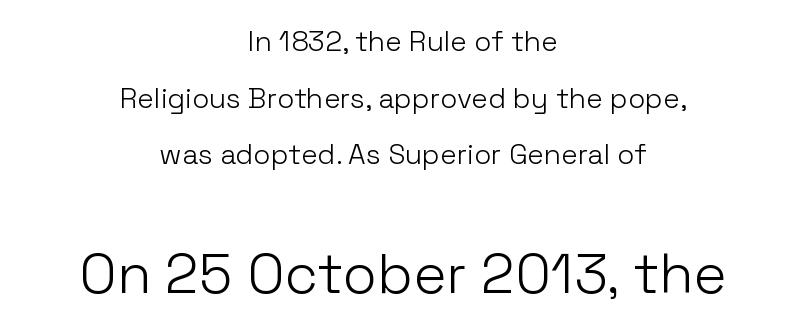
The image shows 56 px light sans-serif type, upright; set centered, loose line spacing (2.02x), normal letter spacing, not underlined; the second (bottom) block is 2.0x larger; low stroke contrast and a medium x-height.
